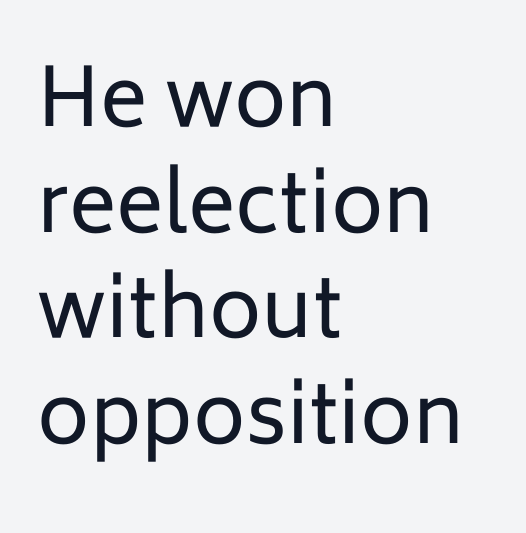
{"serif": "no", "italic": "no", "bold": "no", "weight": "regular", "width": "normal", "stroke_contrast": "low", "x_height": "medium", "monospaced": "no", "underline": "no", "align": "left", "line_spacing": "normal", "line_spacing_ratio": 1.32, "letter_spacing": "normal", "letter_spacing_em": 0.0, "glyph_px": 80}
